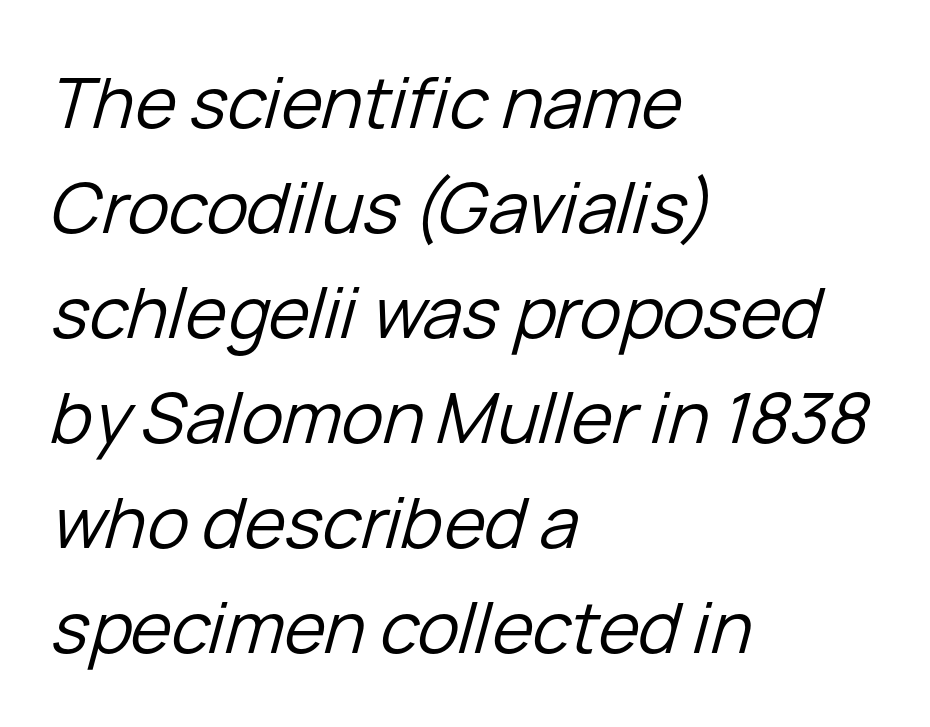
Q: Is the text bold? A: No.
Q: Is the text italic (slanted)? A: Yes, it leans right by about 15 degrees.
Q: Is the text underlined? A: No.
Q: How is the paragraph aligned? A: Left-aligned.
Q: Is the spacing between letters normal or unusually wide? A: Normal.
Q: Is the spacing between lines tight, normal or loose? A: Normal.
Q: Width (condensed, normal, or wide)? A: Normal.
Q: Stroke contrast? A: Low.
Q: x-height? A: Medium.
Q: Monospaced? A: No.
